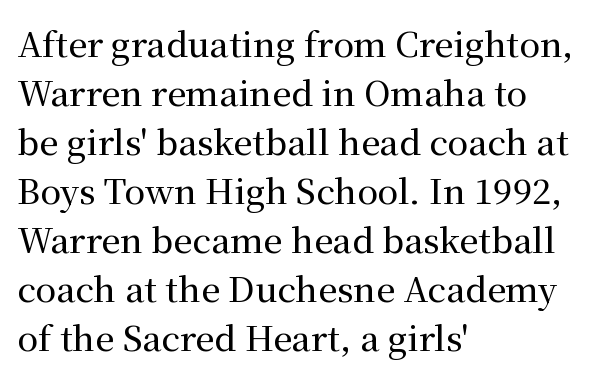
The image shows 34 px serif type, upright; set left-aligned, normal line spacing (1.44x), normal letter spacing, not underlined; medium stroke contrast and a medium x-height.
